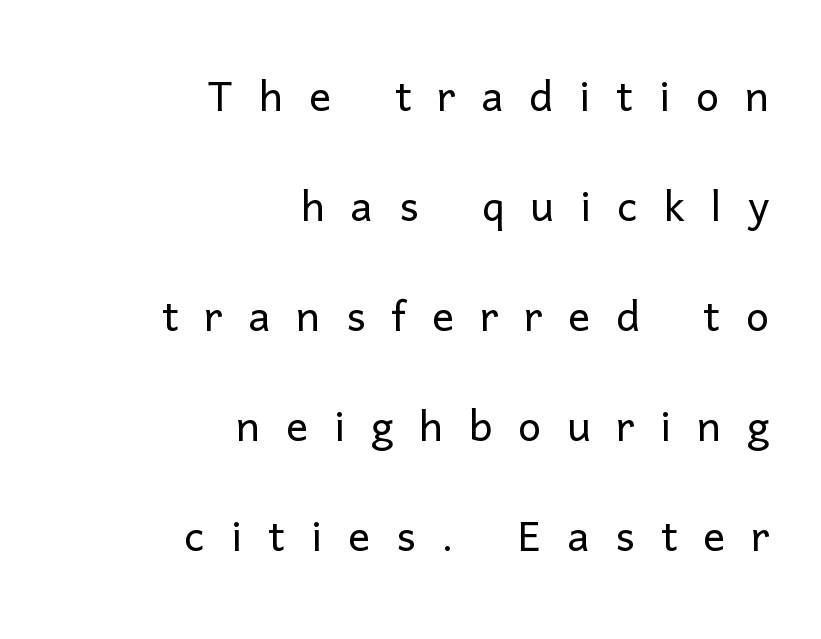
The image shows 55 px light sans-serif type, upright; set right-aligned, loose line spacing (2.0x), unusually wide letter spacing (+0.47 em), not underlined; low stroke contrast and a medium x-height.
